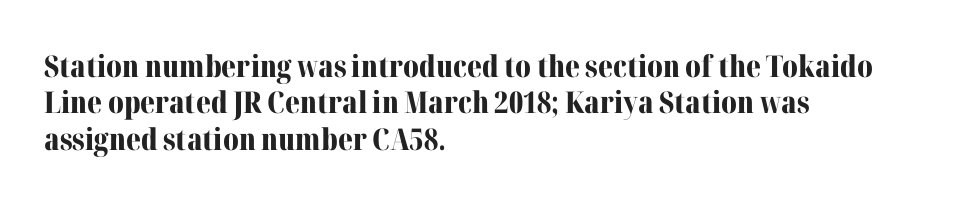
{"serif": "yes", "italic": "no", "bold": "yes", "weight": "bold", "width": "normal", "stroke_contrast": "medium", "x_height": "medium", "monospaced": "no", "underline": "no", "align": "left", "line_spacing_ratio": 1.21, "letter_spacing": "normal", "letter_spacing_em": 0.0, "glyph_px": 30}
